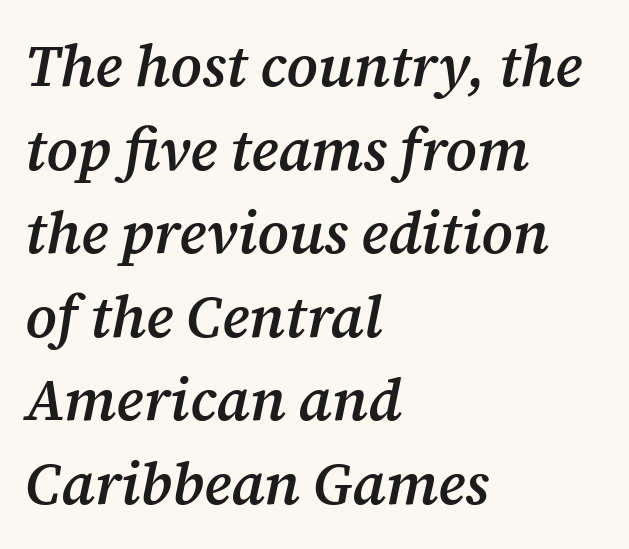
The image shows 58 px semibold serif type, italic (leaning right); set left-aligned, normal line spacing (1.44x), normal letter spacing, not underlined; medium stroke contrast and a medium x-height.
